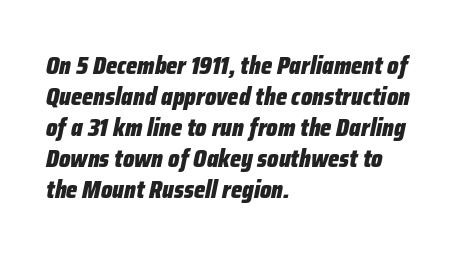
{"italic": "yes", "lean": "right", "slant_degrees": 12, "bold": "yes", "underline": "no", "align": "left", "line_spacing": "normal", "line_spacing_ratio": 1.29, "letter_spacing": "normal", "letter_spacing_em": 0.0, "glyph_px": 24}
